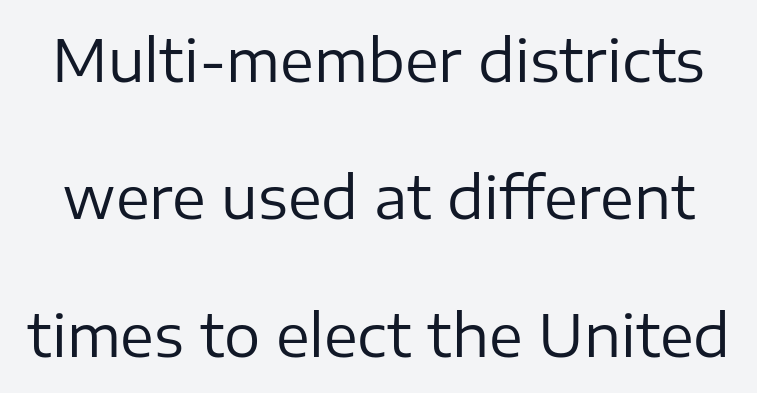
Q: Is the text bold? A: No.
Q: Is the text italic (slanted)? A: No, it is upright.
Q: Is the typeface a serif or a sans-serif typeface? A: Sans-serif.
Q: Is the text underlined? A: No.
Q: Is the spacing between letters normal or unusually wide? A: Normal.
Q: Is the spacing between lines tight, normal or loose? A: Loose.
Q: Width (condensed, normal, or wide)? A: Normal.
Q: Stroke contrast? A: Low.
Q: x-height? A: Medium.
Q: Monospaced? A: No.
